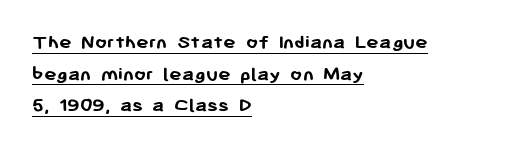
The image shows 21 px bold type, upright; set left-aligned, normal line spacing (1.51x), normal letter spacing, underlined.
